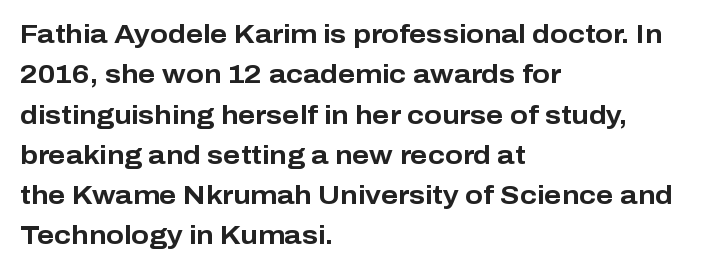
The image shows 26 px bold type, upright; set left-aligned, normal line spacing (1.55x), normal letter spacing, not underlined.
